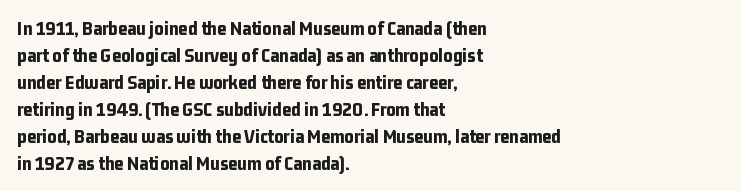
{"italic": "no", "bold": "yes", "underline": "no", "align": "left", "line_spacing": "normal", "line_spacing_ratio": 1.35, "letter_spacing": "normal", "letter_spacing_em": 0.0, "glyph_px": 20}
